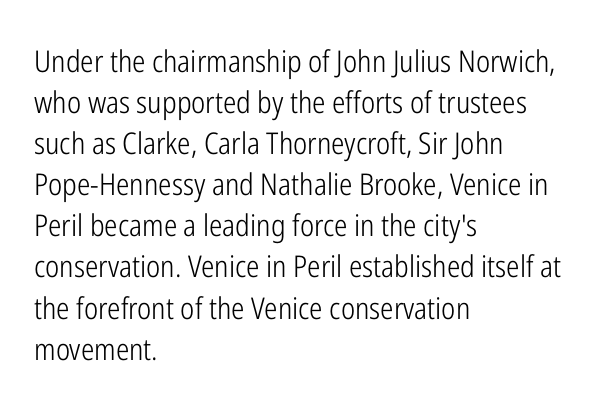
The rendering uses natural spacing where letterforms have individual widths. This sample uses plain, unmodified letter spacing. I'd call this a sans setting — the letters go barefoot. The weight tops out at a normal text grade.
